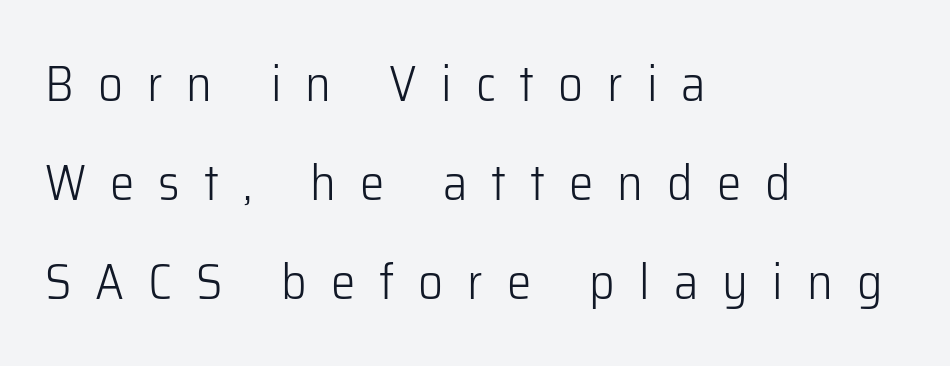
The image shows 49 px light sans-serif type, upright; set left-aligned, loose line spacing (2.02x), unusually wide letter spacing (+0.49 em), not underlined; low stroke contrast and a medium x-height.
